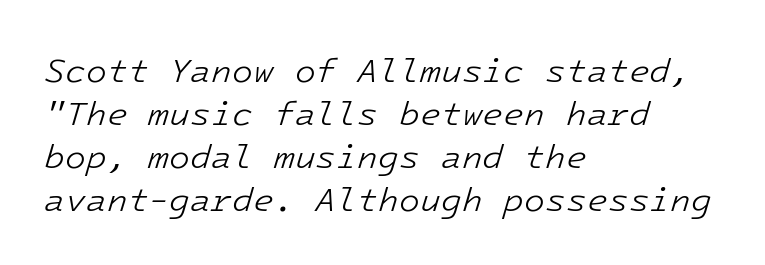
No word sits above an underline. This block has exactly the height ordinary leading produces. The face used here has a pronounced slope to its letters. The typeface has the unassuming heft of standard copy or less. All the whitespace from short lines collects on the right. No extra tracking has been applied to these lines.
